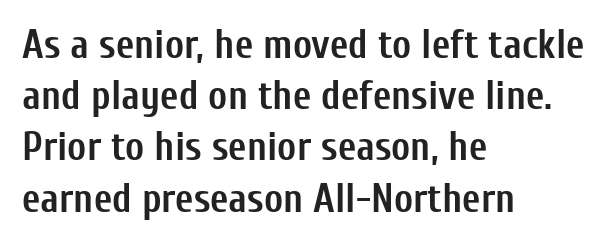
The space between consecutive lines is moderate. Every stem runs plumb, perpendicular to the baseline. Line starts are locked; line ends wander. You could call the tracking neutral — neither tight nor loose.
